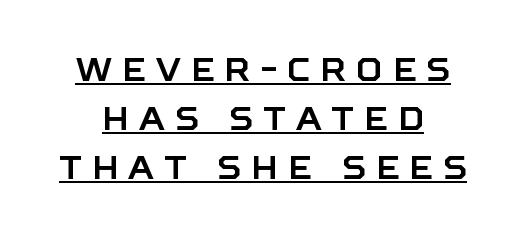
{"serif": "no", "italic": "no", "width": "normal", "stroke_contrast": "low", "x_height": "large", "monospaced": "no", "underline": "yes", "align": "center", "line_spacing": "normal", "line_spacing_ratio": 1.53, "letter_spacing": "wide", "letter_spacing_em": 0.32, "glyph_px": 32}
